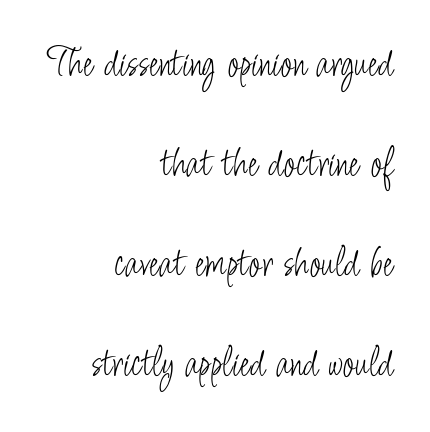
Observe the ordinary spacing: letters are neighbours, not strangers. Rule under the text: the space is simply empty. Looks like regular typesetting: each glyph gets only the width it needs. A flush-right, rag-left setting is used for this passage. Each letter's strokes conclude bluntly, with no projecting serifs.
